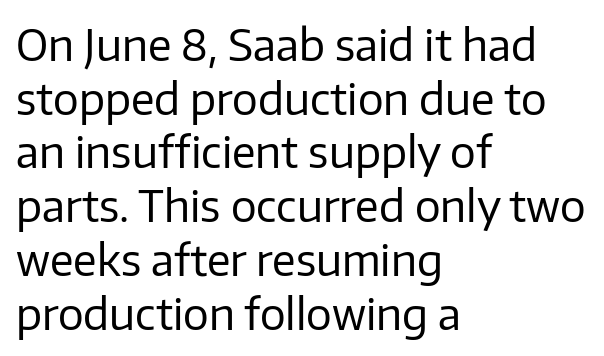
The image shows 43 px regular-weight sans-serif type, upright; set left-aligned, normal line spacing (1.25x), normal letter spacing, not underlined; low stroke contrast and a medium x-height.
